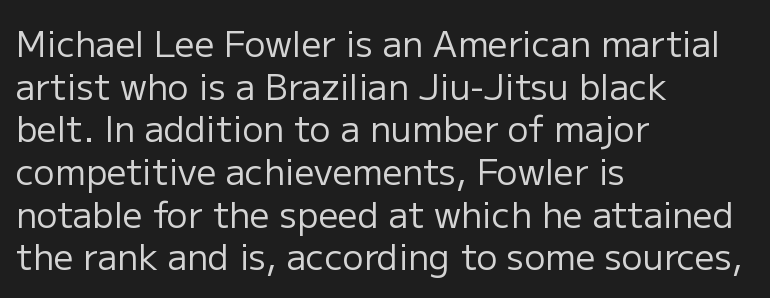
{"serif": "no", "italic": "no", "bold": "no", "weight": "regular", "width": "normal", "stroke_contrast": "low", "x_height": "medium", "monospaced": "no", "underline": "no", "align": "left", "line_spacing_ratio": 1.22, "letter_spacing": "normal", "letter_spacing_em": 0.0, "glyph_px": 35}
